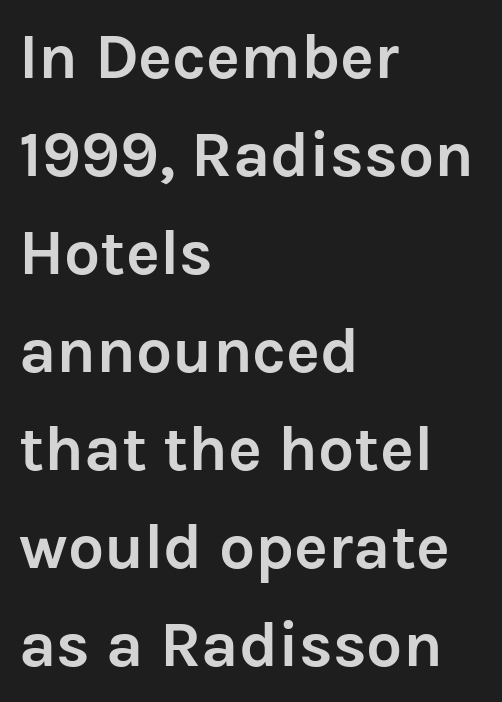
Q: Is the text bold? A: Yes.
Q: Is the text italic (slanted)? A: No, it is upright.
Q: Is the typeface a serif or a sans-serif typeface? A: Sans-serif.
Q: Is the text underlined? A: No.
Q: How is the paragraph aligned? A: Left-aligned.
Q: Is the spacing between letters normal or unusually wide? A: Normal.
Q: Is the spacing between lines tight, normal or loose? A: Normal.
Q: Width (condensed, normal, or wide)? A: Normal.
Q: Stroke contrast? A: Low.
Q: x-height? A: Medium.
Q: Monospaced? A: No.
